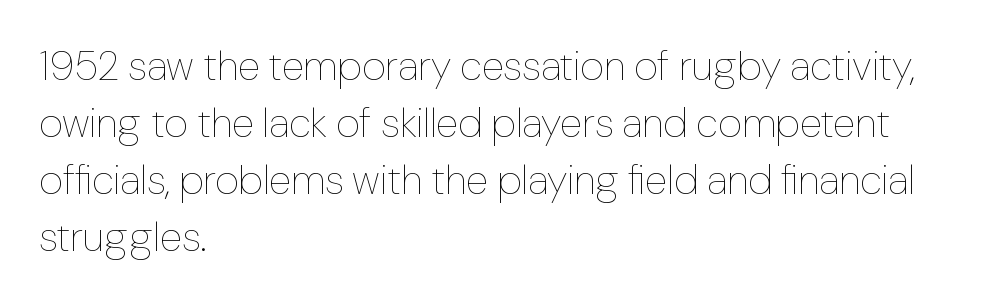
The image shows 41 px thin type, upright; set left-aligned, normal line spacing (1.39x), normal letter spacing, not underlined; low stroke contrast and a medium x-height.
